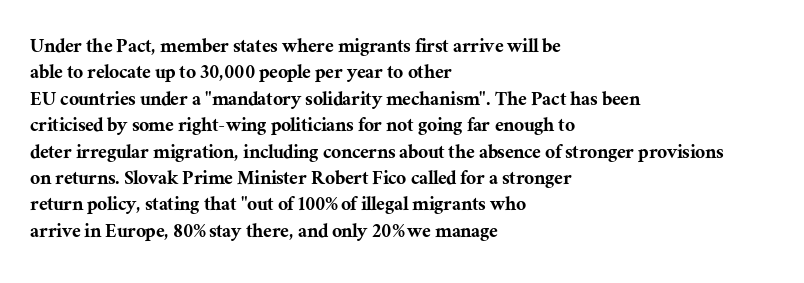
Q: Is the text italic (slanted)? A: No, it is upright.
Q: Is the text underlined? A: No.
Q: How is the paragraph aligned? A: Left-aligned.
Q: Is the spacing between letters normal or unusually wide? A: Normal.
